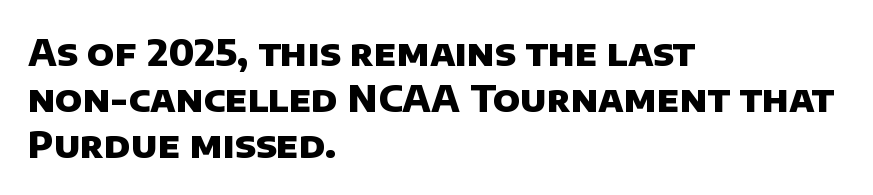
Looks like regular typesetting: each glyph gets only the width it needs. Each letter's strokes conclude bluntly, with no projecting serifs. Tracking value appears to be zero — textbook default spacing. On the weight axis this lands at bold, roughly 700.
